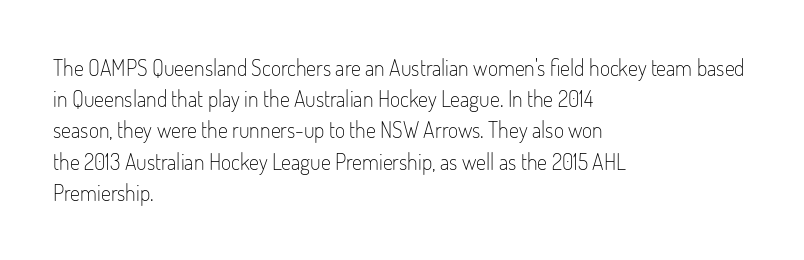
Q: Is the text bold? A: No.
Q: Is the text italic (slanted)? A: No, it is upright.
Q: Is the text underlined? A: No.
Q: How is the paragraph aligned? A: Left-aligned.
Q: Is the spacing between letters normal or unusually wide? A: Normal.
Q: Is the spacing between lines tight, normal or loose? A: Normal.
